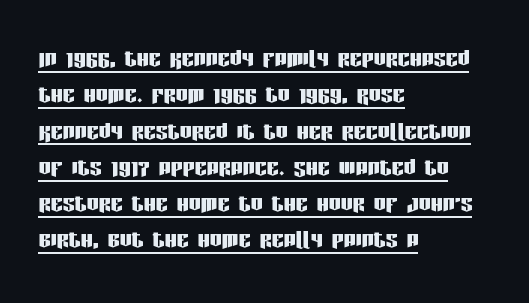
Q: Is the text italic (slanted)? A: No, it is upright.
Q: Is the typeface a serif or a sans-serif typeface? A: Sans-serif.
Q: Is the text underlined? A: Yes.
Q: How is the paragraph aligned? A: Left-aligned.
Q: Is the spacing between letters normal or unusually wide? A: Normal.
Q: Width (condensed, normal, or wide)? A: Condensed.
Q: Stroke contrast? A: Low.
Q: x-height? A: Large.
Q: Monospaced? A: No.
